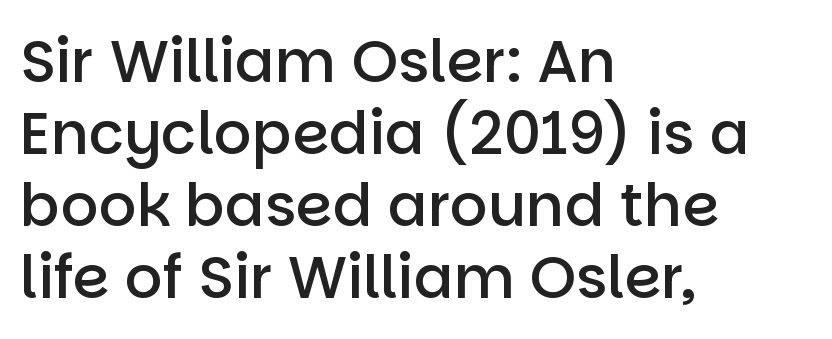
These lines carry some extra weight — a demibold, not a full bold. Stroke terminals: plain, sans-serif. This is roman type, the default non-slanted kind. The text block is weighted toward the left margin, trailing off unevenly rightward.
